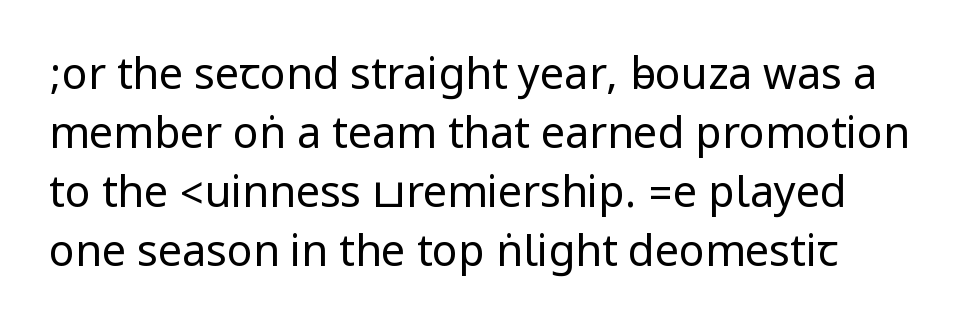
The image shows 43 px regular-weight, condensed sans-serif type, upright; set normal line spacing (1.37x), normal letter spacing, not underlined; low stroke contrast.
